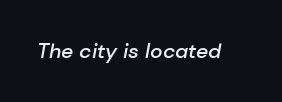
The image shows 21 px text type, italic (leaning right); set normal letter spacing, not underlined.
